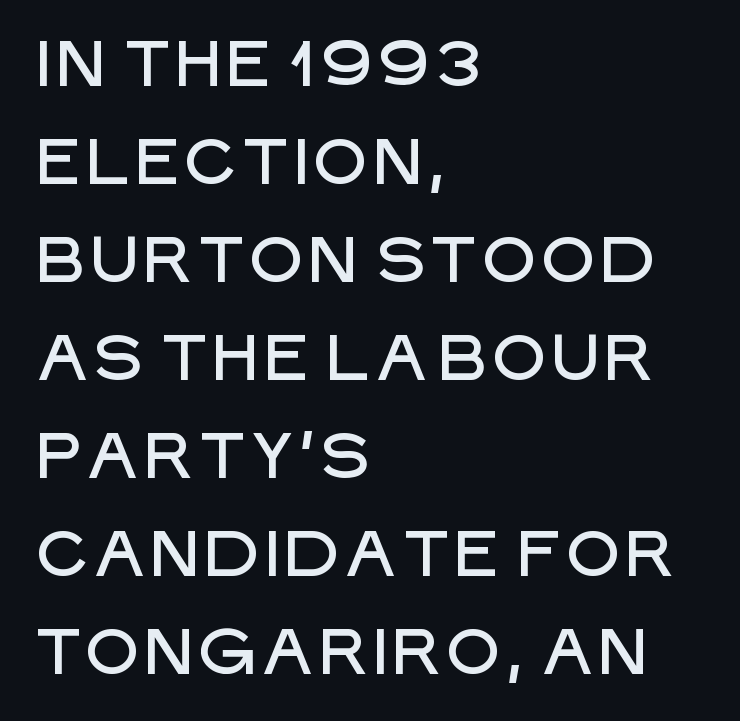
{"serif": "no", "italic": "no", "width": "normal", "stroke_contrast": "low", "x_height": "large", "monospaced": "no", "underline": "no", "align": "left", "line_spacing": "normal", "line_spacing_ratio": 1.53, "letter_spacing": "normal", "letter_spacing_em": 0.0, "glyph_px": 64}
